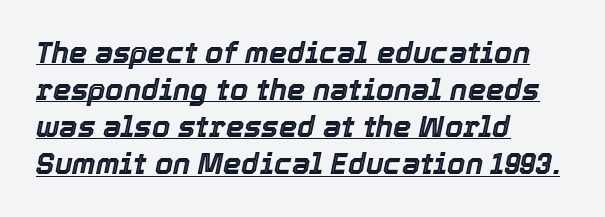
The image shows 29 px text type, italic (leaning right); set left-aligned, normal line spacing (1.28x), normal letter spacing, underlined; a medium x-height.
